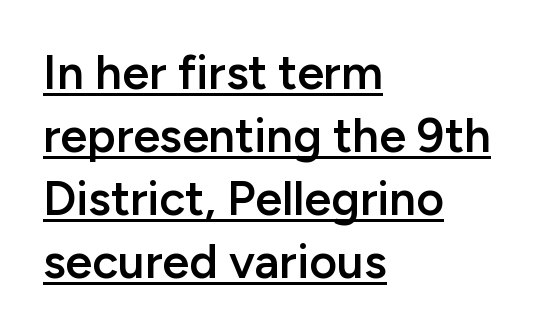
{"serif": "no", "italic": "no", "bold": "semi", "weight": "semibold", "width": "normal", "stroke_contrast": "low", "x_height": "medium", "monospaced": "no", "underline": "yes", "align": "left", "line_spacing": "normal", "line_spacing_ratio": 1.31, "letter_spacing": "normal", "letter_spacing_em": 0.0, "glyph_px": 48}
